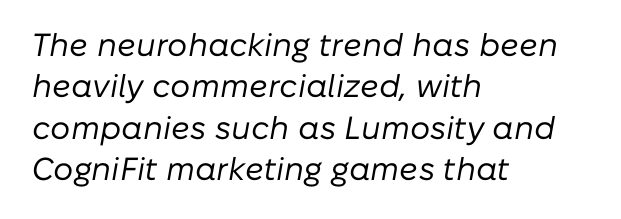
The image shows 32 px regular-weight type, italic (leaning right); set left-aligned, normal line spacing (1.29x), normal letter spacing, not underlined; low stroke contrast and a medium x-height.
